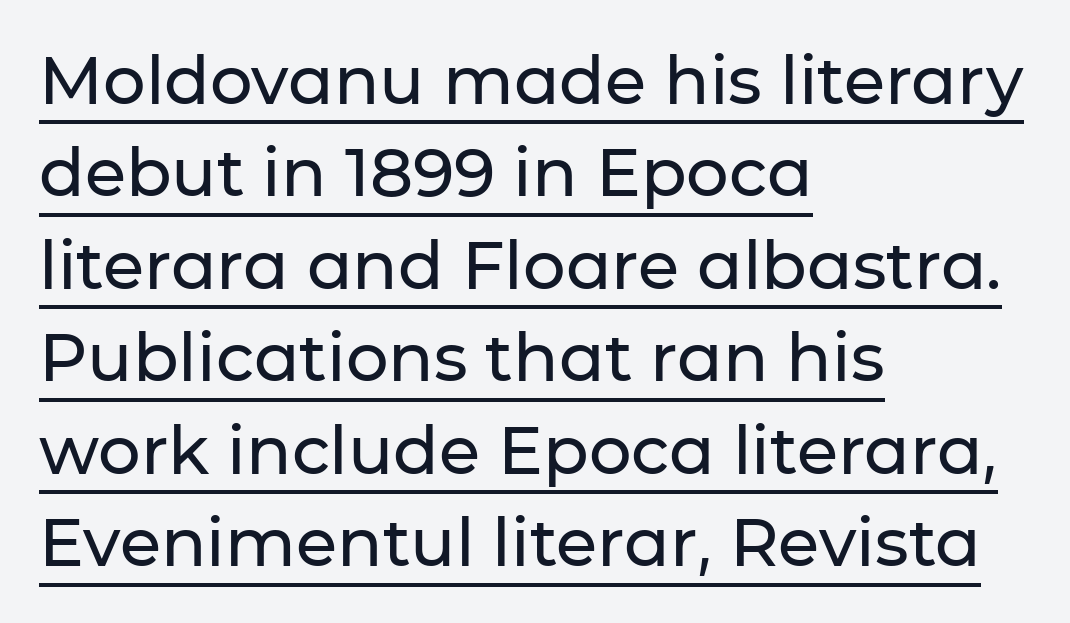
The image shows 67 px sans-serif type, upright; set left-aligned, normal line spacing (1.38x), normal letter spacing, underlined; low stroke contrast and a medium x-height.
